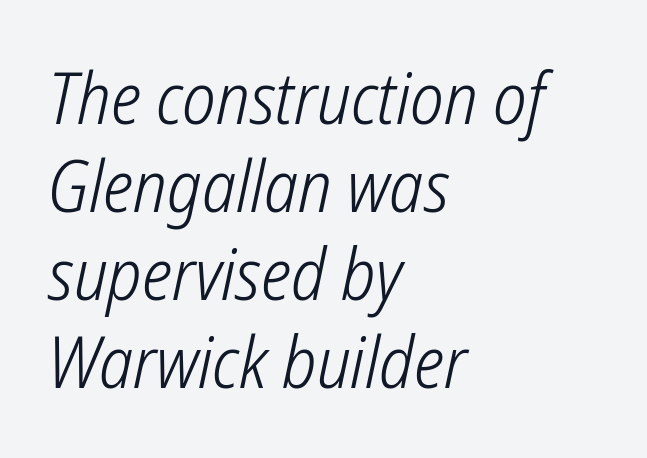
Lines of text with bare space underneath. No chunkiness to these letters — they're not bold. A typesetter would call this proportional, since set widths differ per character. Nothing sits at the stroke ends, so this counts as sans-serif. Short and long lines alike share a common starting point at left.
